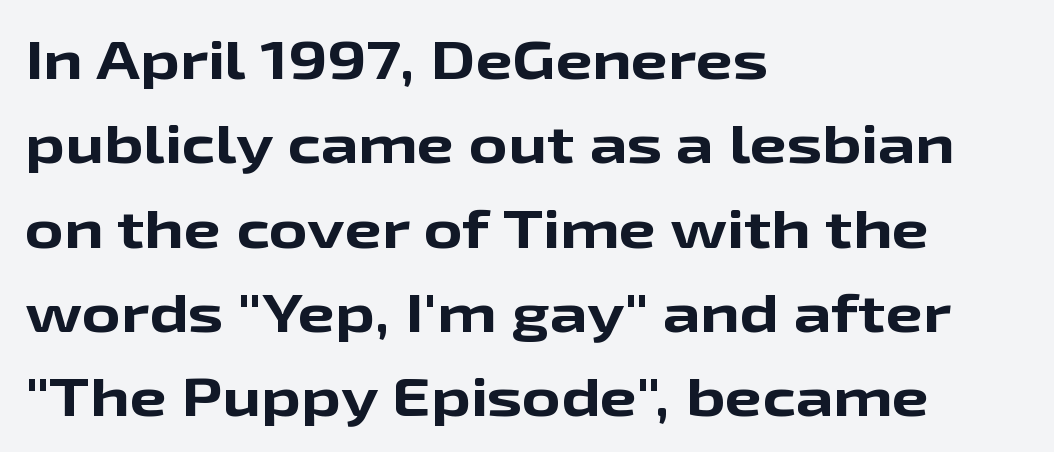
The letters are bold, with thick, heavy strokes. Designer's note — italics off, roman on. The face used here is proportionally spaced, like ordinary book or web type. Check the space under the baseline: it is left empty. Nope, no serifs anywhere on these letters.
